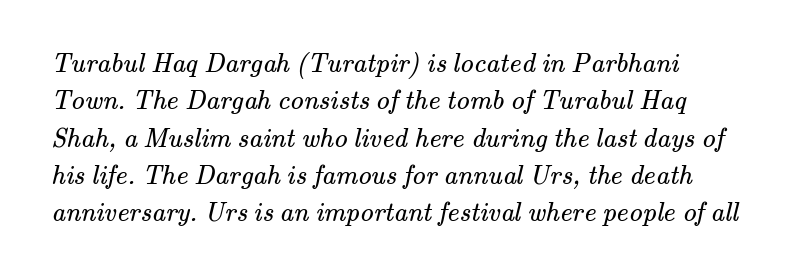
Caption: face not bold, strokes unweighted. Short note: letters normally spaced. The area under the type is left untouched. Typeset ragged right — the left edge is the straight one.
